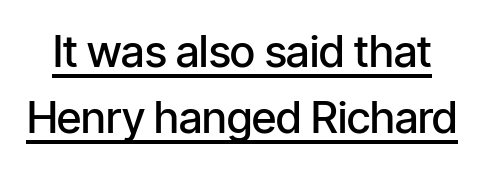
{"serif": "no", "italic": "no", "bold": "semi", "weight": "semibold", "width": "condensed", "stroke_contrast": "low", "x_height": "medium", "monospaced": "no", "underline": "yes", "line_spacing": "normal", "line_spacing_ratio": 1.51, "letter_spacing": "normal", "letter_spacing_em": 0.0, "glyph_px": 44}
